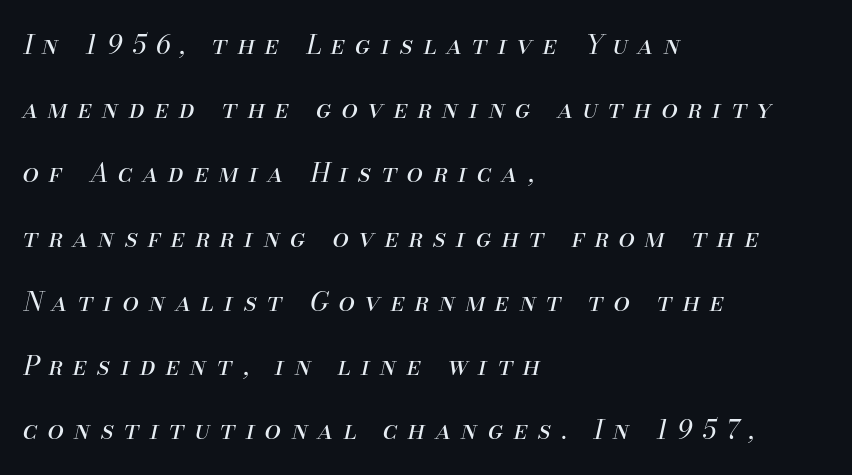
Q: Is the text bold? A: No.
Q: Is the text italic (slanted)? A: Yes, it leans right by about 13 degrees.
Q: Is the text underlined? A: No.
Q: How is the paragraph aligned? A: Left-aligned.
Q: Is the spacing between letters normal or unusually wide? A: Unusually wide.
Q: Is the spacing between lines tight, normal or loose? A: Loose.
